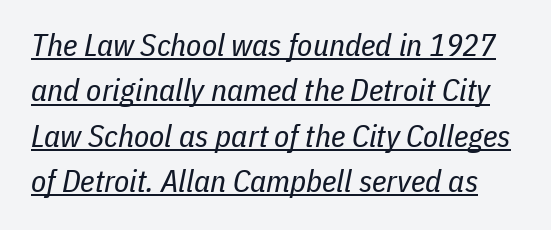
Q: Is the text bold? A: No.
Q: Is the text italic (slanted)? A: Yes, it leans right by about 11 degrees.
Q: Is the text underlined? A: Yes.
Q: Is the spacing between letters normal or unusually wide? A: Normal.
Q: Is the spacing between lines tight, normal or loose? A: Normal.
Q: Width (condensed, normal, or wide)? A: Condensed.
Q: Stroke contrast? A: Low.
Q: x-height? A: Medium.
Q: Monospaced? A: No.
